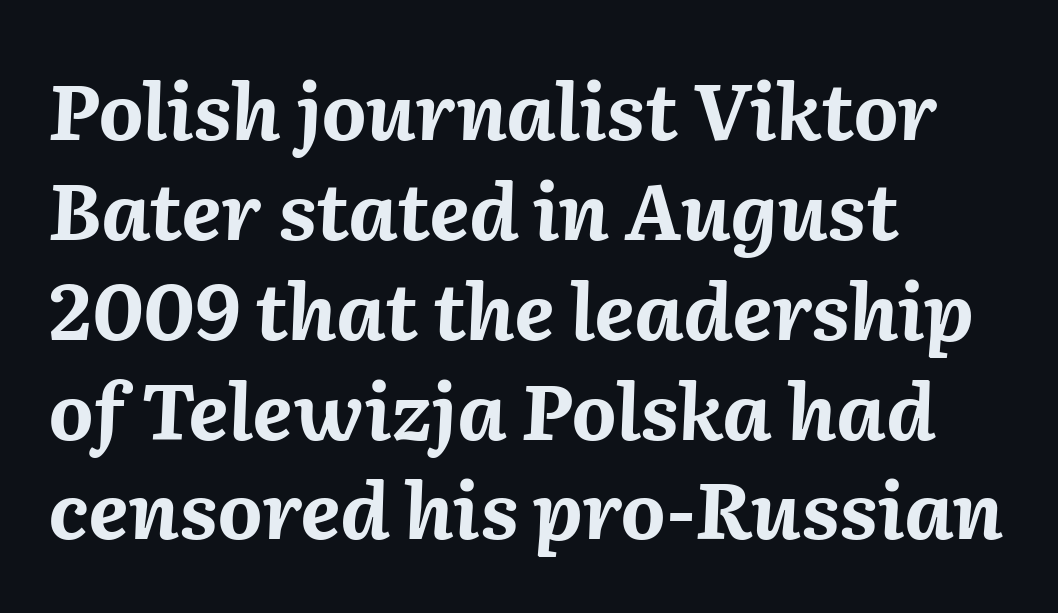
The image shows 78 px bold type, italic (leaning right); set left-aligned, normal line spacing (1.28x), normal letter spacing, not underlined; medium stroke contrast and a medium x-height.
